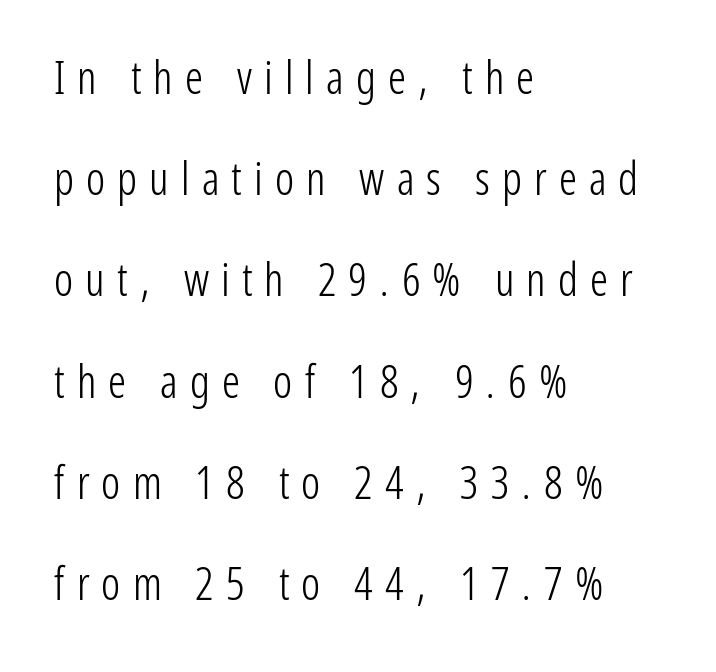
The image shows 45 px light, condensed sans-serif type, upright; set left-aligned, loose line spacing (2.25x), unusually wide letter spacing (+0.27 em), not underlined; low stroke contrast and a medium x-height.
